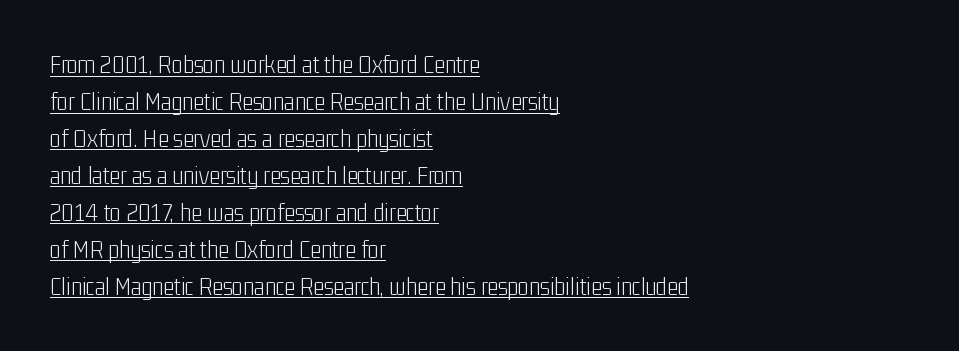
Q: Is the text bold? A: No.
Q: Is the text italic (slanted)? A: No, it is upright.
Q: Is the text underlined? A: Yes.
Q: How is the paragraph aligned? A: Left-aligned.
Q: Is the spacing between letters normal or unusually wide? A: Normal.
Q: Is the spacing between lines tight, normal or loose? A: Normal.
